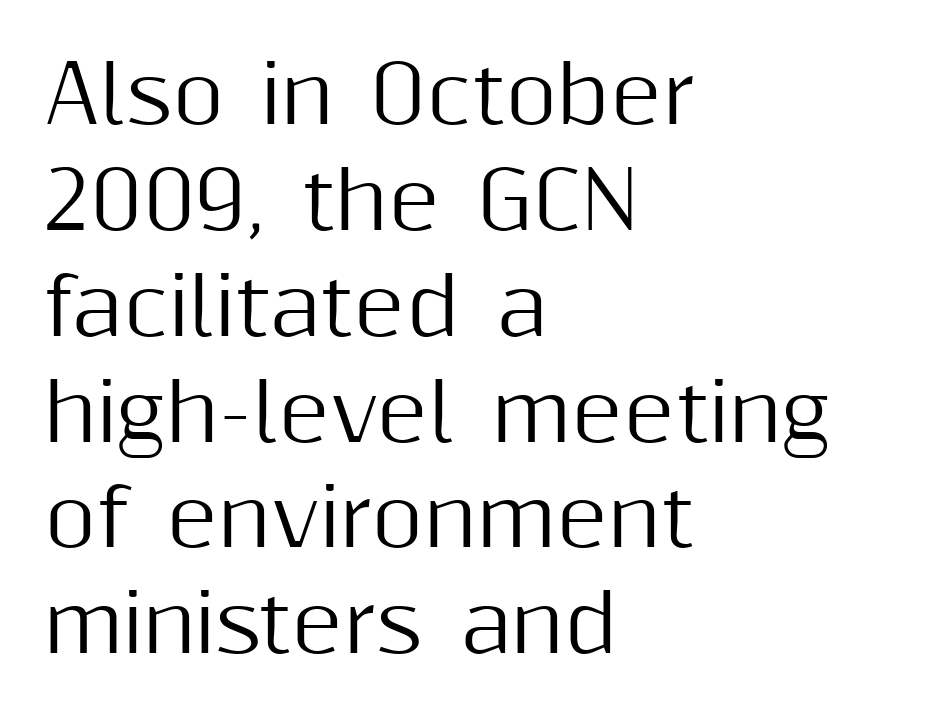
The image shows 79 px sans-serif type, upright; set left-aligned, normal line spacing (1.34x), normal letter spacing, not underlined; medium stroke contrast and a medium x-height.
